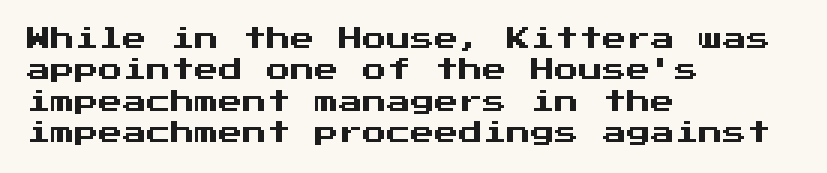
Here the glyphs are tracked normally, forming tight word shapes. Type without underlining. A roman cut, with each character standing at attention. A classic flush-left, rag-right setting is used for this passage.
